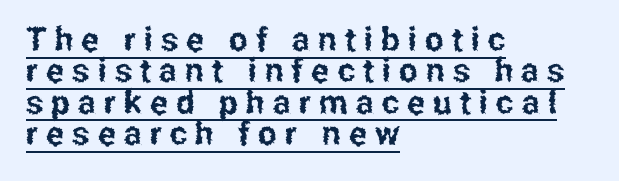
{"serif": "no", "italic": "no", "width": "condensed", "stroke_contrast": "low", "x_height": "medium", "monospaced": "no", "underline": "yes", "align": "left", "line_spacing": "tight", "line_spacing_ratio": 0.95, "letter_spacing": "wide", "letter_spacing_em": 0.25, "glyph_px": 33}
